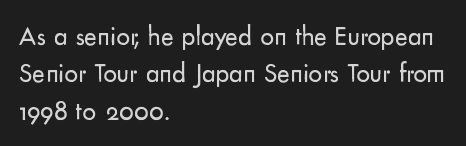
Interline gaps are of average width in this sample. Inter-character spacing is left at the font's built-in metrics. If you drew a line through each stem, it would be perfectly vertical. Words float on clear page, feet unadorned. Each line starts at the same left margin while the right side varies.
